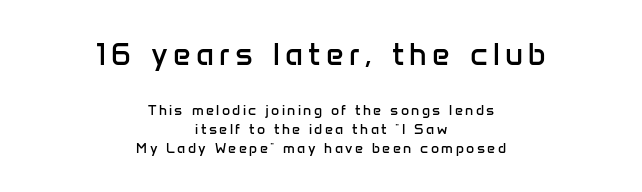
The upper block of text is set noticeably larger than the block beneath it. This rendering uses center alignment, leaving both contours irregular but symmetric. Whoever set this chose a conventional vertical rhythm. Is there any slant? The stems are plumb.
